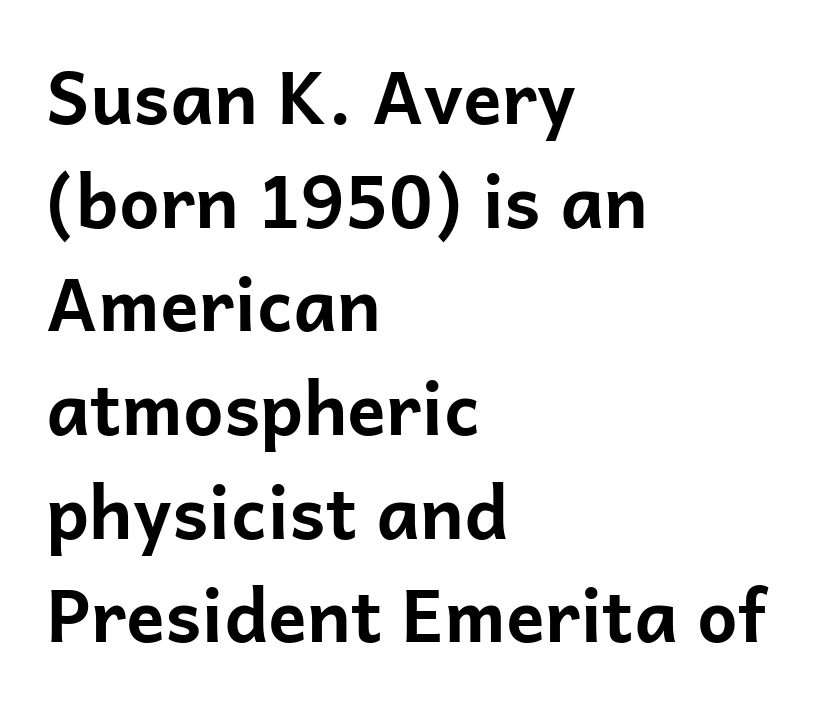
Typographically, this falls in the sans-serif category. Is there any slant? The stems are plumb. Observe the ordinary spacing: letters are neighbours, not strangers. Successive baselines arrive at the customary interval. The space directly below the letters is spotless. If you drew a ruler down the left edge, every line would touch it.
